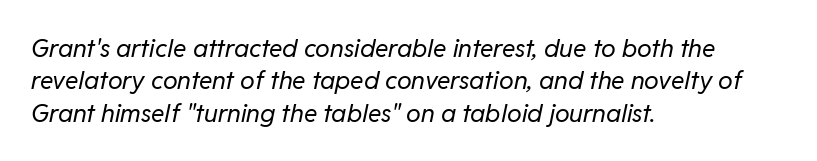
The image shows 25 px text type, italic (leaning right); set left-aligned, normal line spacing (1.3x), normal letter spacing, not underlined.
